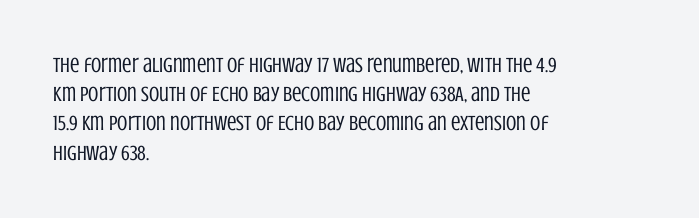
Q: Is the text bold? A: No.
Q: Is the text italic (slanted)? A: No, it is upright.
Q: Is the text underlined? A: No.
Q: How is the paragraph aligned? A: Left-aligned.
Q: Is the spacing between letters normal or unusually wide? A: Normal.
Q: Is the spacing between lines tight, normal or loose? A: Normal.
